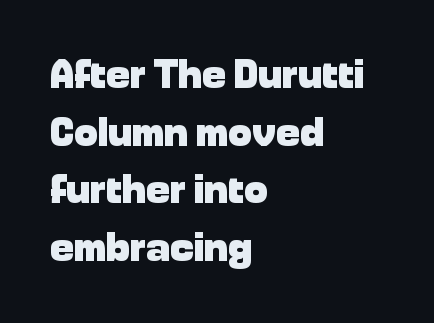
The image shows 40 px heavy sans-serif type, upright; set left-aligned, normal line spacing (1.44x), normal letter spacing, not underlined; low stroke contrast and a medium x-height.
